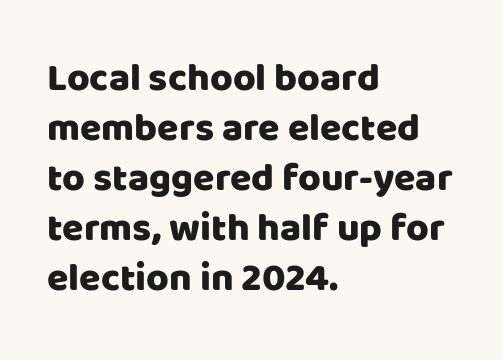
The image shows 39 px sans-serif type, upright; set left-aligned, normal line spacing (1.28x), normal letter spacing, not underlined; low stroke contrast and a large x-height.
